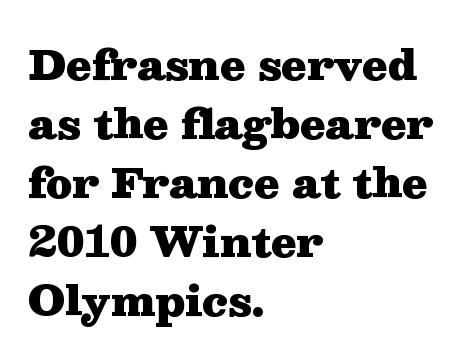
Q: Is the text bold? A: Yes.
Q: Is the text italic (slanted)? A: No, it is upright.
Q: Is the typeface a serif or a sans-serif typeface? A: Serif.
Q: Is the text underlined? A: No.
Q: How is the paragraph aligned? A: Left-aligned.
Q: Is the spacing between letters normal or unusually wide? A: Normal.
Q: Is the spacing between lines tight, normal or loose? A: Normal.
Q: Width (condensed, normal, or wide)? A: Wide.
Q: Stroke contrast? A: Medium.
Q: x-height? A: Medium.
Q: Monospaced? A: No.
